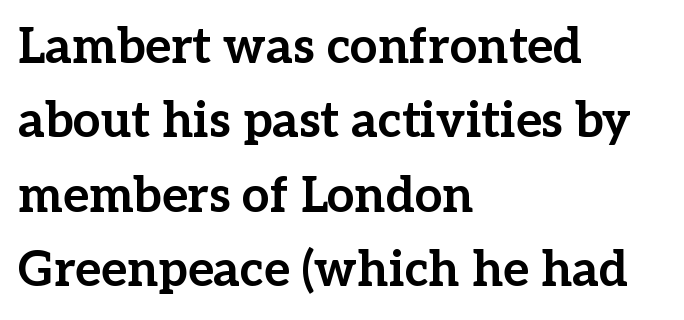
Q: Is the text bold? A: Yes.
Q: Is the text italic (slanted)? A: No, it is upright.
Q: Is the typeface a serif or a sans-serif typeface? A: Serif.
Q: Is the text underlined? A: No.
Q: How is the paragraph aligned? A: Left-aligned.
Q: Is the spacing between letters normal or unusually wide? A: Normal.
Q: Is the spacing between lines tight, normal or loose? A: Normal.
Q: Width (condensed, normal, or wide)? A: Normal.
Q: Stroke contrast? A: Low.
Q: x-height? A: Medium.
Q: Monospaced? A: No.
